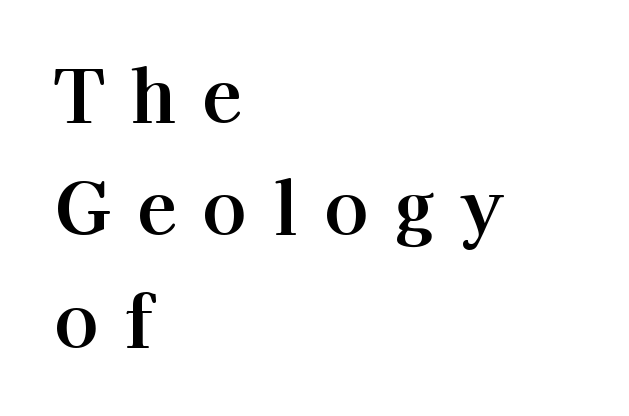
{"serif": "yes", "italic": "no", "width": "normal", "stroke_contrast": "high", "x_height": "medium", "monospaced": "no", "underline": "no", "align": "left", "line_spacing": "normal", "line_spacing_ratio": 1.54, "letter_spacing": "wide", "letter_spacing_em": 0.35, "glyph_px": 73}
